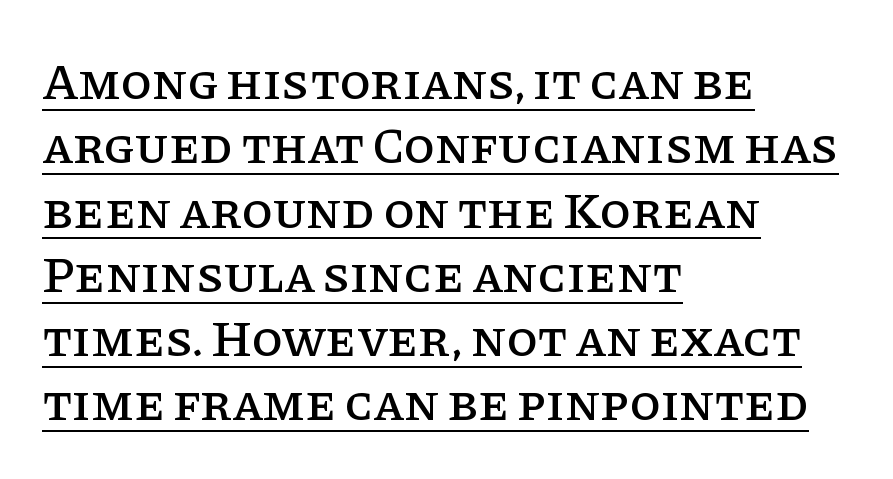
{"serif": "yes", "italic": "no", "width": "normal", "stroke_contrast": "low", "x_height": "large", "monospaced": "no", "underline": "yes", "align": "left", "line_spacing": "normal", "line_spacing_ratio": 1.26, "letter_spacing": "normal", "letter_spacing_em": 0.0, "glyph_px": 51}
